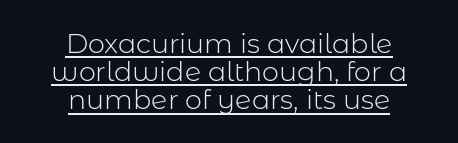
Q: Is the text bold? A: No.
Q: Is the text italic (slanted)? A: No, it is upright.
Q: Is the text underlined? A: Yes.
Q: How is the paragraph aligned? A: Centered.
Q: Is the spacing between letters normal or unusually wide? A: Normal.
Q: Is the spacing between lines tight, normal or loose? A: Tight.
